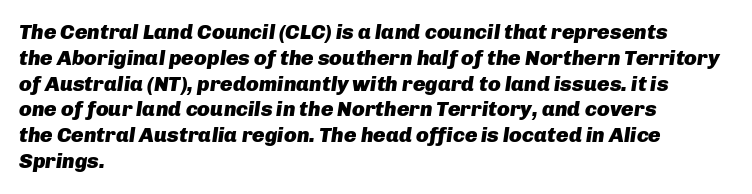
On the weight axis this lands at bold, roughly 700. The tracking reads as untouched default to a designer's eye. It's the slanting kind of type. Line starts are locked; line ends wander. No word sits above an underline.
